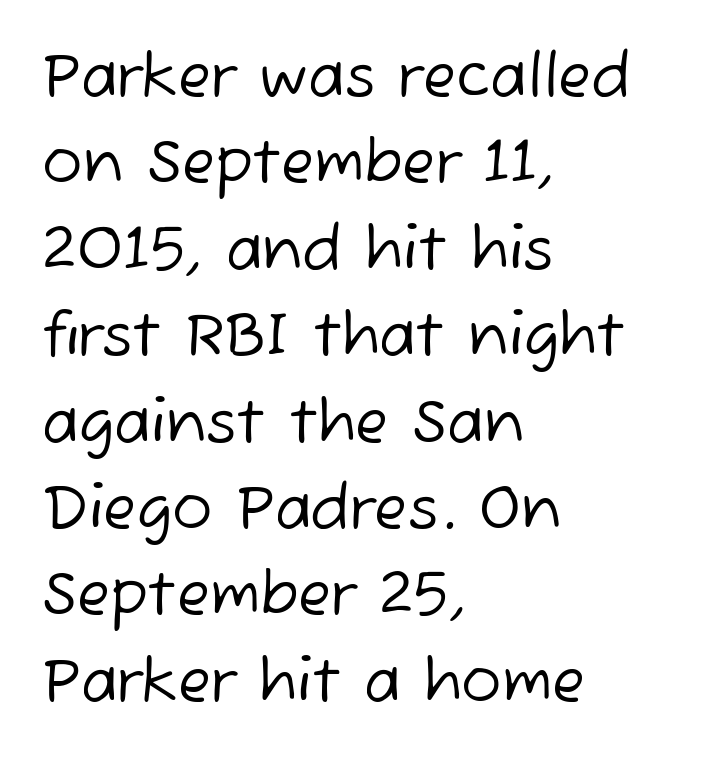
Q: Is the text bold? A: No.
Q: Is the typeface a serif or a sans-serif typeface? A: Sans-serif.
Q: Is the text underlined? A: No.
Q: How is the paragraph aligned? A: Left-aligned.
Q: Is the spacing between letters normal or unusually wide? A: Normal.
Q: Is the spacing between lines tight, normal or loose? A: Normal.
Q: Width (condensed, normal, or wide)? A: Normal.
Q: Stroke contrast? A: Low.
Q: x-height? A: Medium.
Q: Monospaced? A: No.
